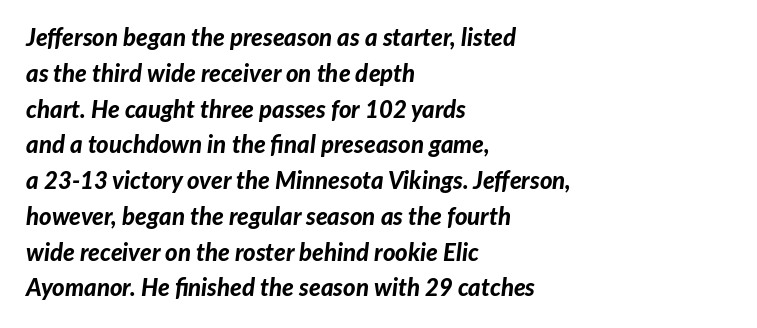
{"italic": "yes", "lean": "right", "slant_degrees": 7, "bold": "yes", "underline": "no", "align": "left", "line_spacing": "normal", "line_spacing_ratio": 1.49, "letter_spacing": "normal", "letter_spacing_em": 0.0, "glyph_px": 24}
